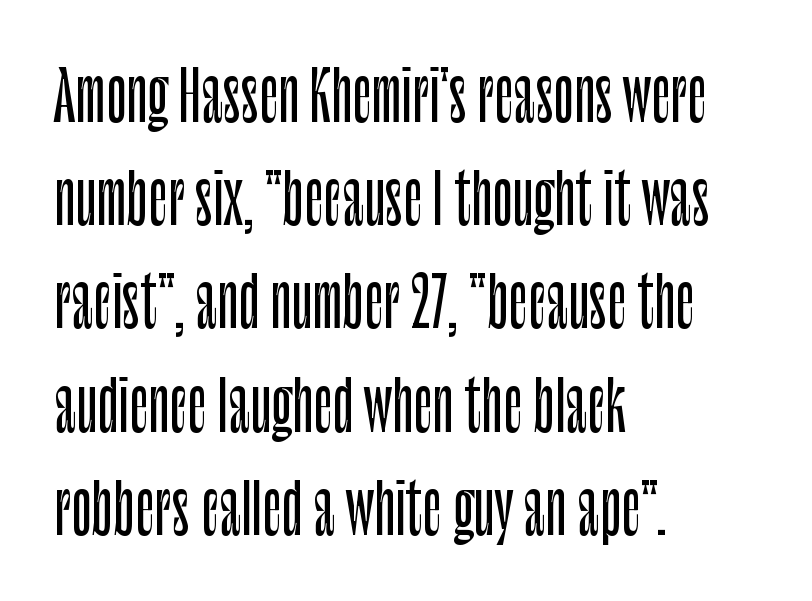
The image shows 67 px condensed sans-serif type, upright; set left-aligned, normal line spacing (1.54x), normal letter spacing, not underlined; low stroke contrast and a large x-height.
